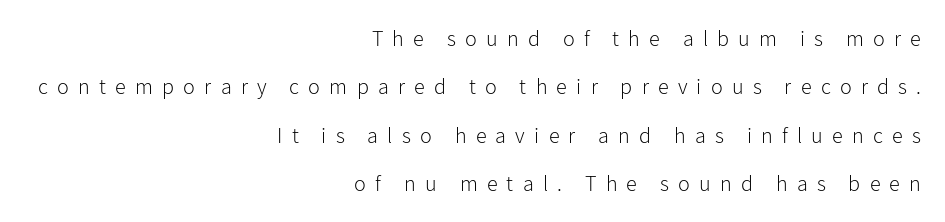
Q: Is the text bold? A: No.
Q: Is the text italic (slanted)? A: No, it is upright.
Q: Is the text underlined? A: No.
Q: How is the paragraph aligned? A: Right-aligned.
Q: Is the spacing between letters normal or unusually wide? A: Unusually wide.
Q: Is the spacing between lines tight, normal or loose? A: Loose.
